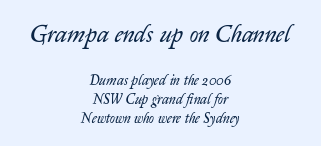
{"italic": "yes", "lean": "right", "slant_degrees": 14, "bold": "no", "underline": "no", "align": "center", "line_spacing": "normal", "line_spacing_ratio": 1.36, "letter_spacing": "normal", "letter_spacing_em": 0.0, "larger_block": "first", "size_ratio": 1.71, "glyph_px": 24}
